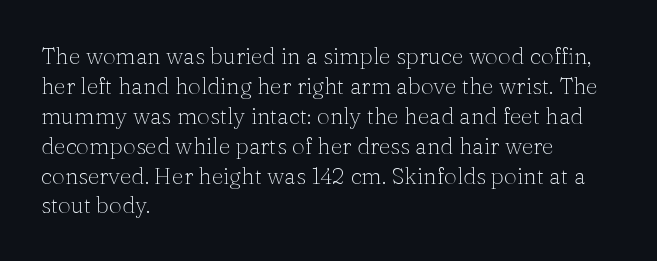
The image shows 23 px text type, upright; set left-aligned, normal line spacing (1.3x), normal letter spacing, not underlined.
